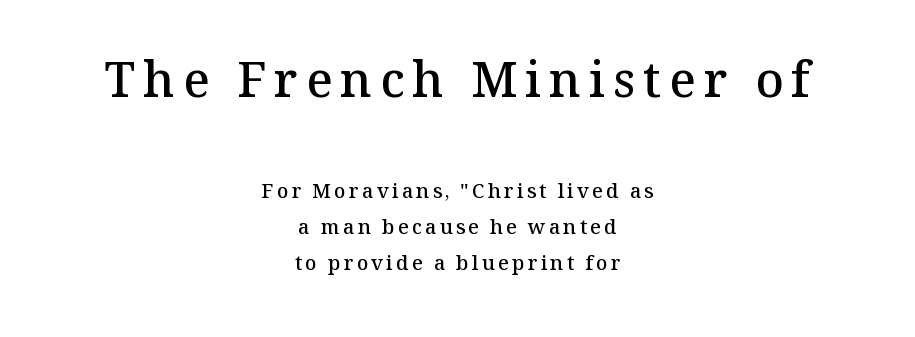
The image shows 49 px semibold serif type, upright; set centered, line spacing 1.79x, not underlined; the first (top) block is 2.45x larger; medium stroke contrast and a medium x-height.
